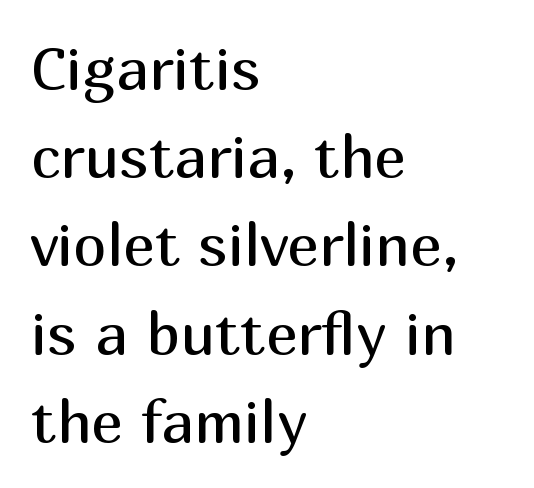
{"serif": "no", "italic": "no", "bold": "no", "weight": "regular", "width": "normal", "stroke_contrast": "medium", "x_height": "medium", "monospaced": "no", "underline": "no", "align": "left", "line_spacing": "normal", "line_spacing_ratio": 1.47, "letter_spacing": "normal", "letter_spacing_em": 0.0, "glyph_px": 60}
